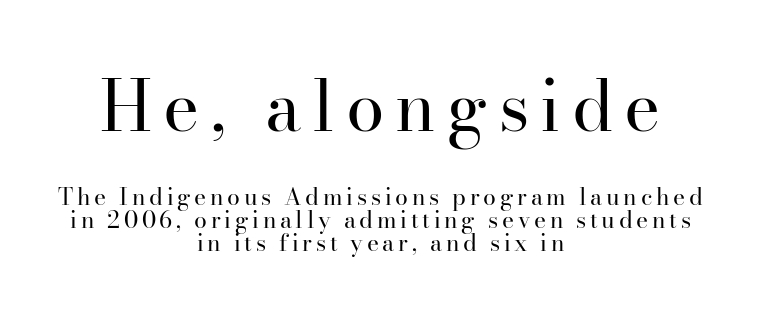
The image shows 69 px regular-weight serif type, upright; set centered, tight line spacing (1.02x), not underlined; the first (top) block is 3.0x larger; high stroke contrast and a small x-height.
